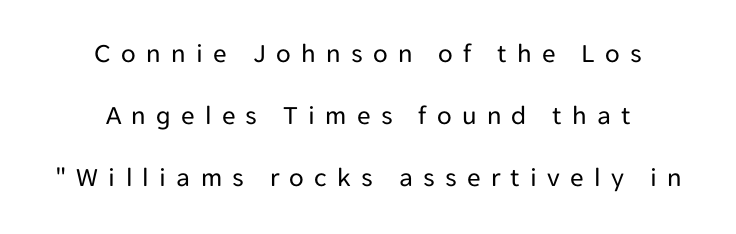
Q: Is the text bold? A: No.
Q: Is the text italic (slanted)? A: No, it is upright.
Q: Is the text underlined? A: No.
Q: How is the paragraph aligned? A: Centered.
Q: Is the spacing between letters normal or unusually wide? A: Unusually wide.
Q: Is the spacing between lines tight, normal or loose? A: Loose.
